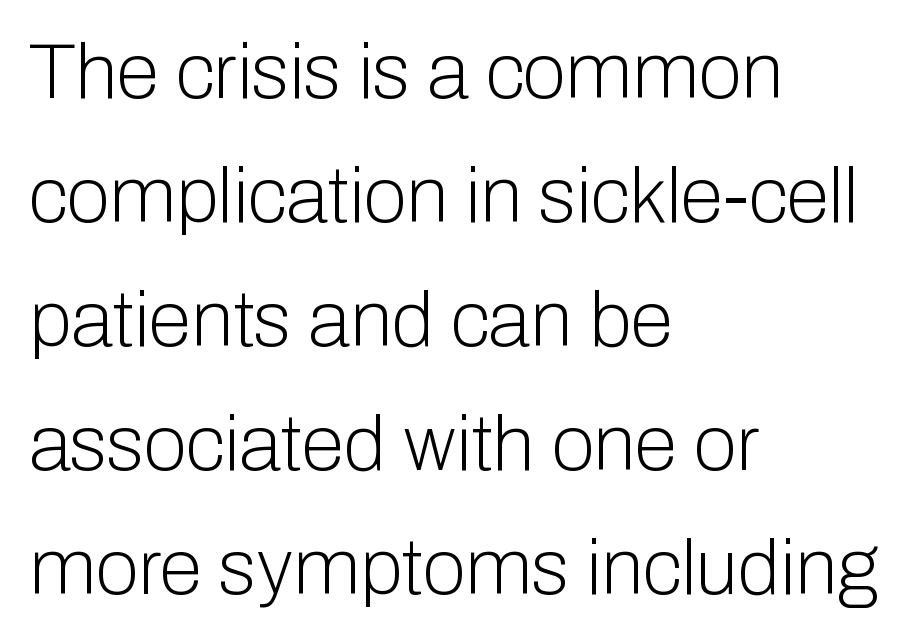
The axis of the letterforms is exactly vertical. The lines sit at an ordinary, default distance from one another. Horizontally, the lines are justified to the leading edge only. No extra tracking has been applied to these lines.
